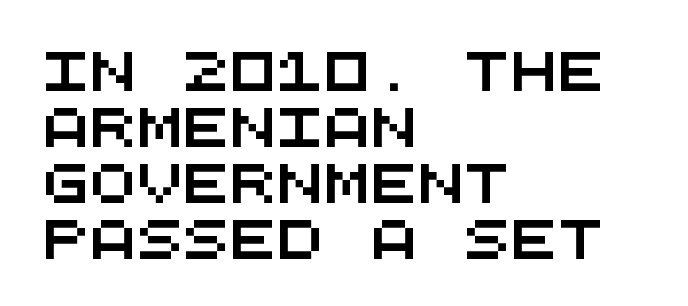
Q: Is the typeface a serif or a sans-serif typeface? A: Sans-serif.
Q: Is the text underlined? A: No.
Q: How is the paragraph aligned? A: Left-aligned.
Q: Is the spacing between letters normal or unusually wide? A: Normal.
Q: Is the spacing between lines tight, normal or loose? A: Normal.
Q: Width (condensed, normal, or wide)? A: Wide.
Q: Stroke contrast? A: Medium.
Q: x-height? A: Large.
Q: Monospaced? A: Yes.
